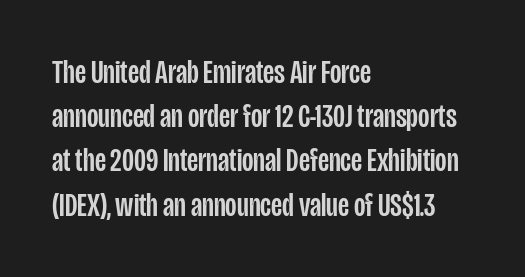
The image shows 33 px condensed sans-serif type, upright; set left-aligned, normal line spacing (1.34x), normal letter spacing, not underlined; low stroke contrast and a large x-height.
